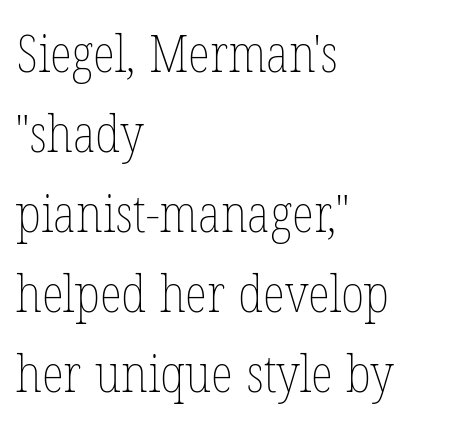
When letters stand straight like this, we call the style roman or upright. The designer left line spacing at the default. Words appear dense and cohesive because spacing is normal. Varying glyph widths throughout — classic text-font behaviour.
